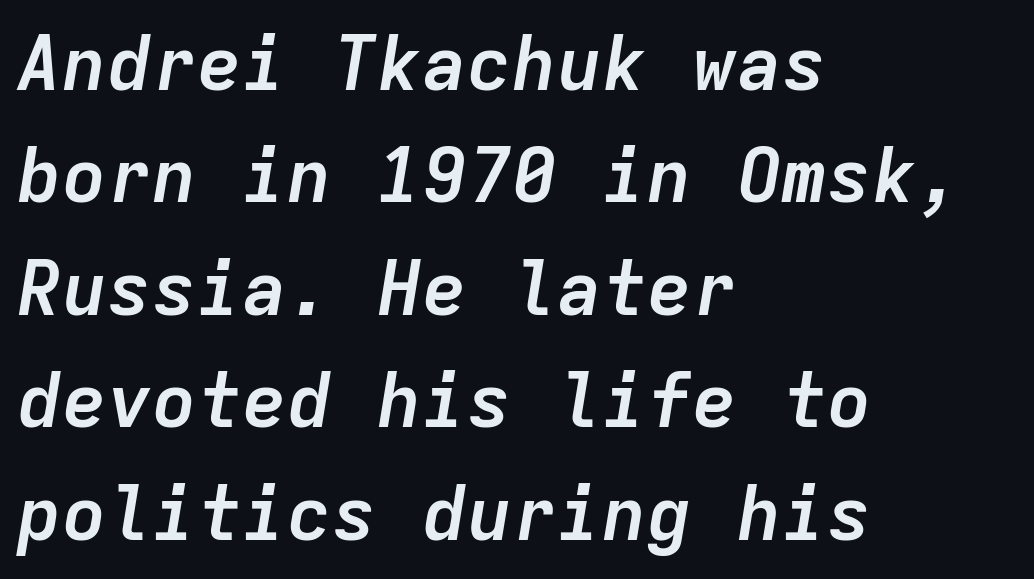
{"italic": "yes", "lean": "right", "slant_degrees": 9, "bold": "yes", "weight": "semibold", "width": "normal", "stroke_contrast": "low", "x_height": "medium", "monospaced": "yes", "underline": "no", "align": "left", "line_spacing": "normal", "line_spacing_ratio": 1.5, "letter_spacing": "normal", "letter_spacing_em": 0.0, "glyph_px": 75}
